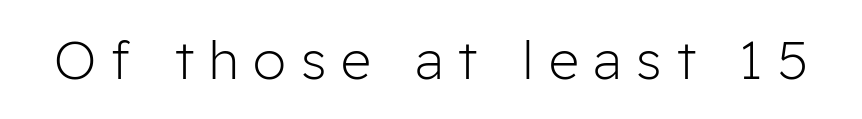
{"serif": "no", "italic": "no", "bold": "no", "weight": "light", "width": "normal", "stroke_contrast": "low", "x_height": "medium", "monospaced": "no", "underline": "no", "letter_spacing": "wide", "letter_spacing_em": 0.28, "glyph_px": 53}
